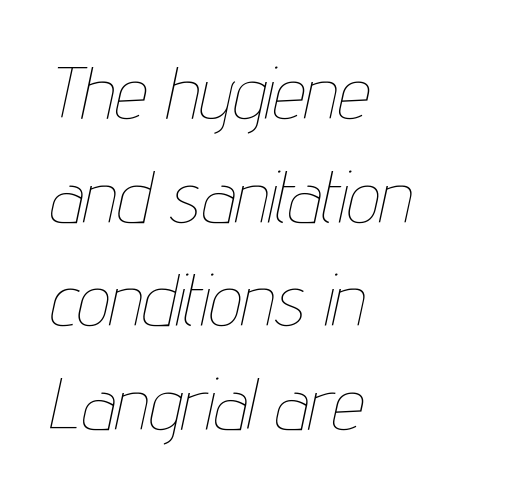
Q: Is the text bold? A: No.
Q: Is the text italic (slanted)? A: Yes, it leans right by about 12 degrees.
Q: Is the text underlined? A: No.
Q: How is the paragraph aligned? A: Left-aligned.
Q: Is the spacing between letters normal or unusually wide? A: Normal.
Q: Is the spacing between lines tight, normal or loose? A: Normal.
Q: Width (condensed, normal, or wide)? A: Condensed.
Q: Stroke contrast? A: Low.
Q: x-height? A: Medium.
Q: Monospaced? A: No.
